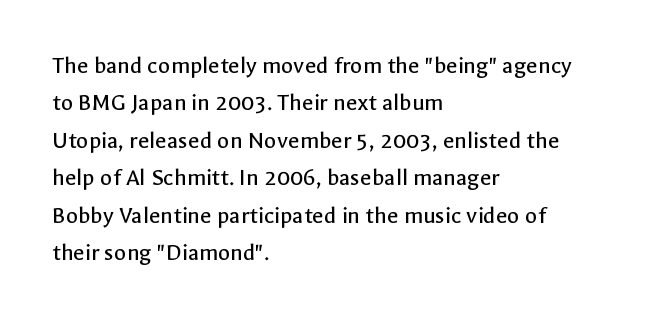
{"italic": "no", "bold": "no", "underline": "no", "align": "left", "line_spacing": "normal", "line_spacing_ratio": 1.5, "letter_spacing": "normal", "letter_spacing_em": 0.0, "glyph_px": 25}
